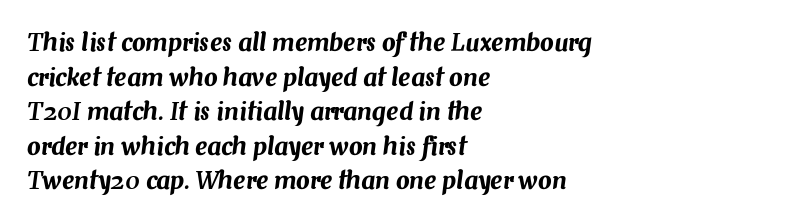
The image shows 24 px text type, italic (leaning right); set left-aligned, normal line spacing (1.44x), normal letter spacing, not underlined.
